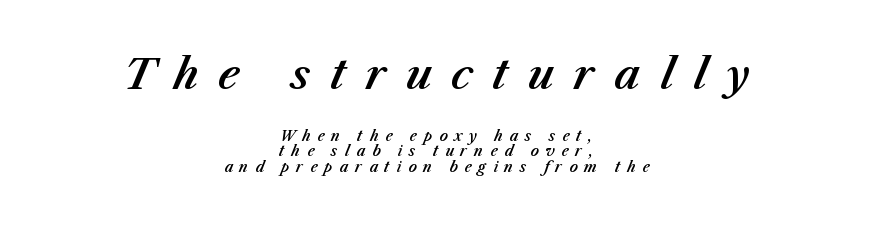
{"italic": "yes", "lean": "right", "slant_degrees": 23, "width": "normal", "stroke_contrast": "medium", "x_height": "medium", "monospaced": "no", "underline": "no", "align": "center", "line_spacing": "tight", "line_spacing_ratio": 1.1, "letter_spacing": "wide", "letter_spacing_em": 0.48, "larger_block": "first", "size_ratio": 2.93, "glyph_px": 41}
